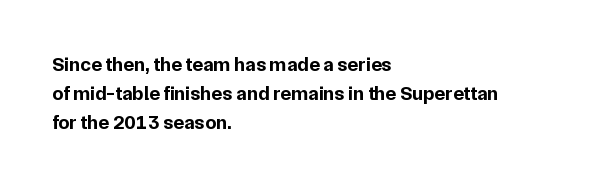
The image shows 20 px bold type, upright; set left-aligned, normal line spacing (1.46x), normal letter spacing, not underlined.
